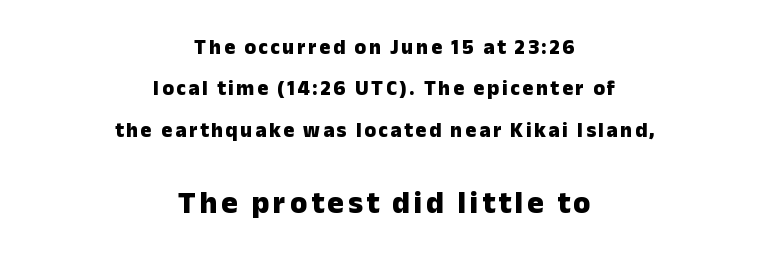
{"serif": "no", "italic": "no", "bold": "yes", "weight": "heavy", "width": "normal", "stroke_contrast": "low", "x_height": "medium", "monospaced": "no", "underline": "no", "align": "center", "line_spacing": "loose", "line_spacing_ratio": 1.97, "larger_block": "second", "size_ratio": 1.48, "glyph_px": 31}
